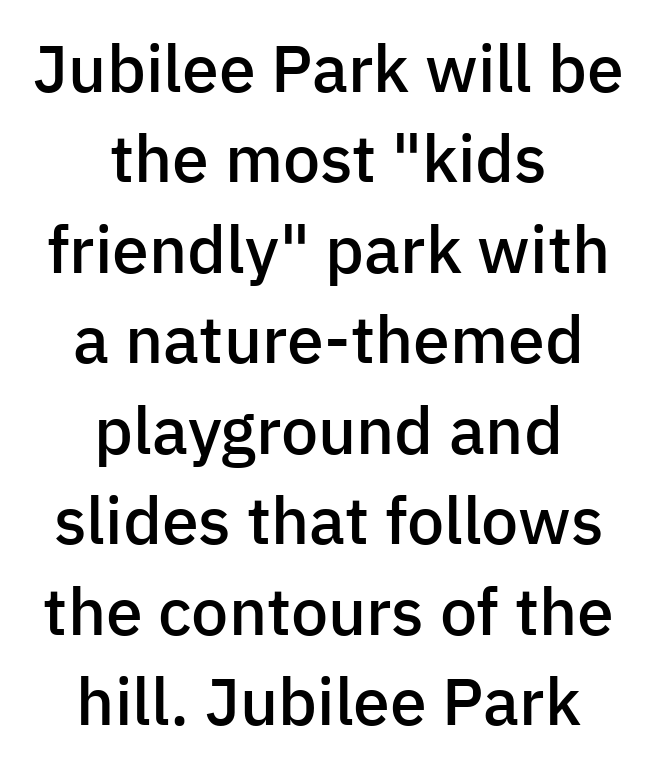
Q: Is the text bold? A: Semi-bold.
Q: Is the text italic (slanted)? A: No, it is upright.
Q: Is the typeface a serif or a sans-serif typeface? A: Sans-serif.
Q: Is the text underlined? A: No.
Q: How is the paragraph aligned? A: Centered.
Q: Is the spacing between letters normal or unusually wide? A: Normal.
Q: Is the spacing between lines tight, normal or loose? A: Normal.
Q: Width (condensed, normal, or wide)? A: Normal.
Q: Stroke contrast? A: Low.
Q: x-height? A: Medium.
Q: Monospaced? A: No.
